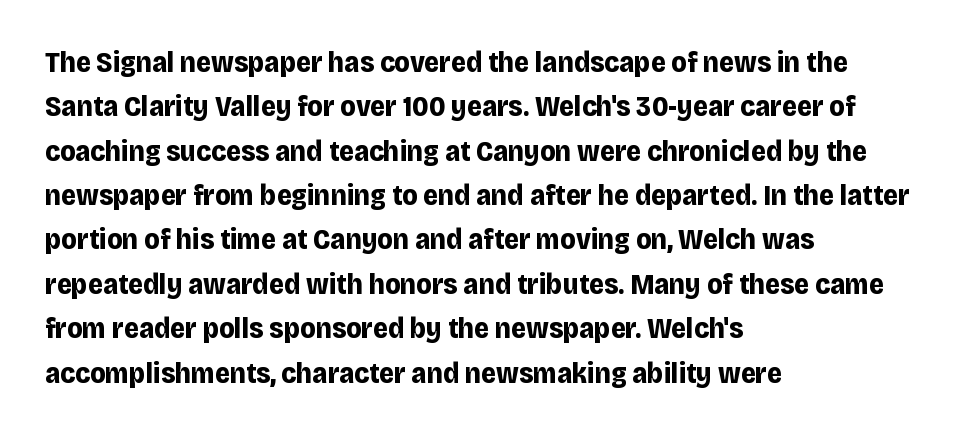
{"serif": "no", "italic": "no", "bold": "yes", "weight": "bold", "width": "normal", "stroke_contrast": "low", "x_height": "large", "monospaced": "no", "underline": "no", "align": "left", "line_spacing": "normal", "line_spacing_ratio": 1.53, "letter_spacing": "normal", "letter_spacing_em": 0.0, "glyph_px": 29}
